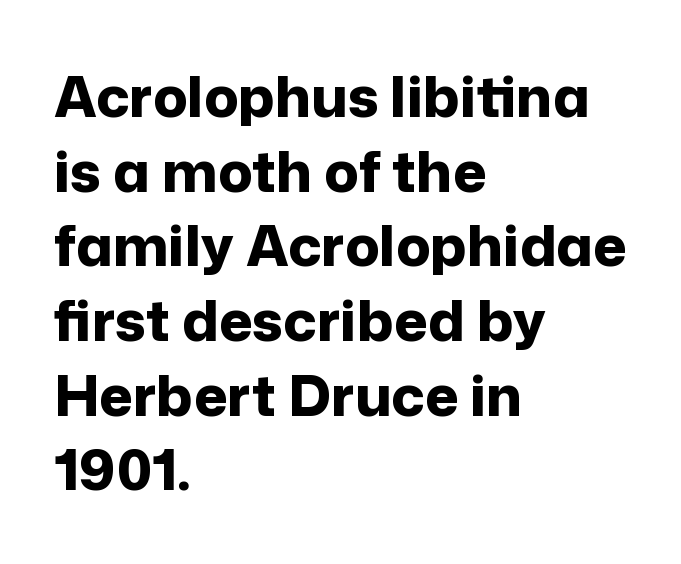
Stroke thickness is high; the sample reads as a true bold. The rendering shows plain stroke endings on the letterforms — a sans-serif design. Is the letter spacing exaggerated? No — it looks like the ordinary default. Left-aligned paragraph, ragged on the right. The letters advance in unequal steps, a hallmark of proportional type. The leading is moderate, giving the passage an even texture.
